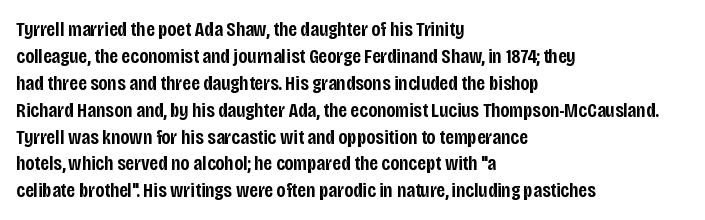
The image shows 21 px text type, upright; set left-aligned, normal line spacing (1.28x), normal letter spacing, not underlined.
